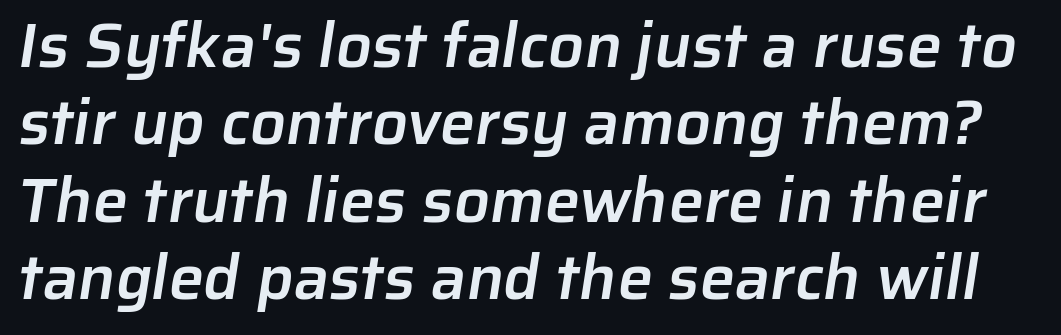
The image shows 63 px semibold sans-serif type; set line spacing 1.23x, normal letter spacing, not underlined; low stroke contrast and a medium x-height.
